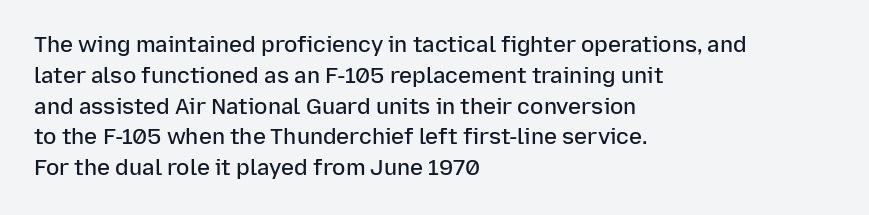
The image shows 22 px text type, upright; set left-aligned, normal line spacing (1.4x), normal letter spacing, not underlined.
